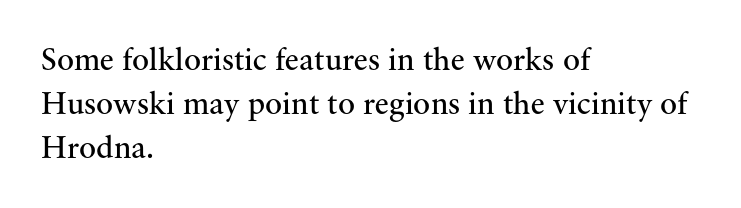
{"serif": "yes", "italic": "no", "bold": "no", "weight": "regular", "width": "normal", "stroke_contrast": "medium", "x_height": "small", "monospaced": "no", "underline": "no", "align": "left", "line_spacing": "normal", "line_spacing_ratio": 1.38, "letter_spacing": "normal", "letter_spacing_em": 0.0, "glyph_px": 32}
